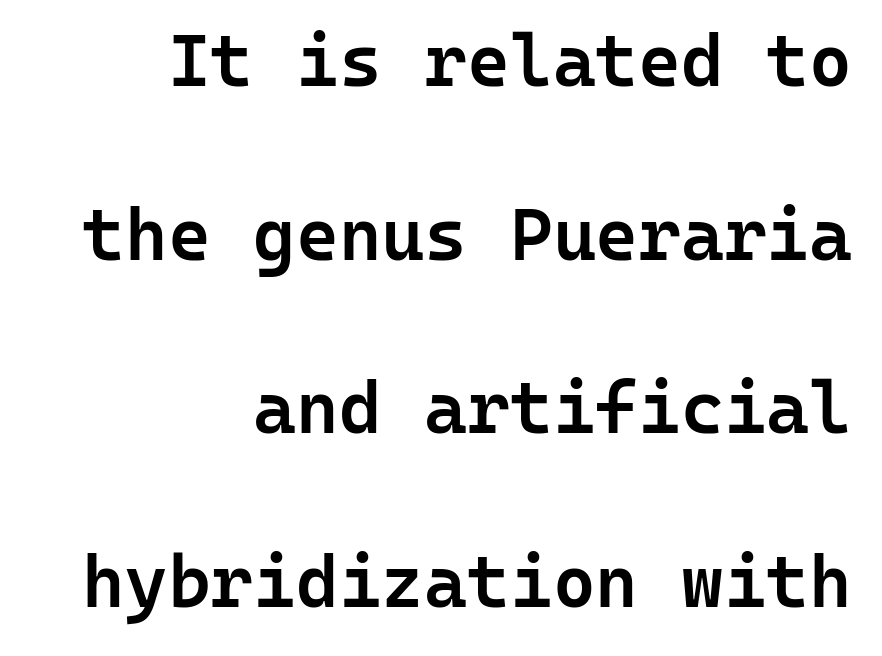
{"serif": "no", "italic": "no", "bold": "semi", "weight": "semibold", "width": "normal", "stroke_contrast": "low", "x_height": "medium", "monospaced": "yes", "underline": "no", "align": "right", "line_spacing": "loose", "line_spacing_ratio": 2.38, "letter_spacing": "normal", "letter_spacing_em": 0.0, "glyph_px": 73}
